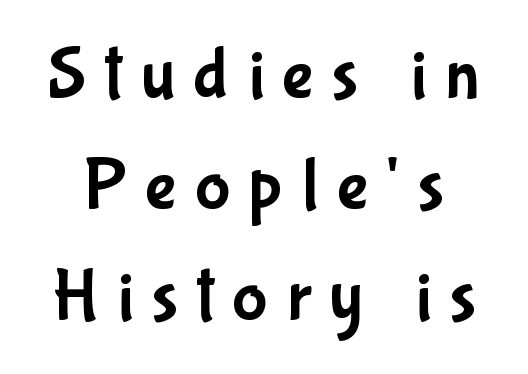
The image shows 74 px condensed sans-serif type, upright; set normal line spacing (1.5x), unusually wide letter spacing (+0.25 em), not underlined; low stroke contrast and a medium x-height.
